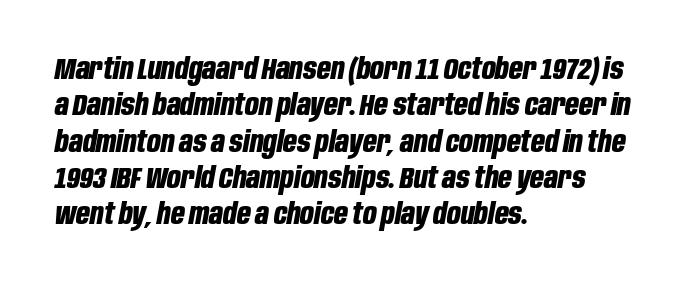
The image shows 30 px bold, condensed type, italic (leaning right); set left-aligned, line spacing 1.21x, normal letter spacing, not underlined; low stroke contrast and a large x-height.
